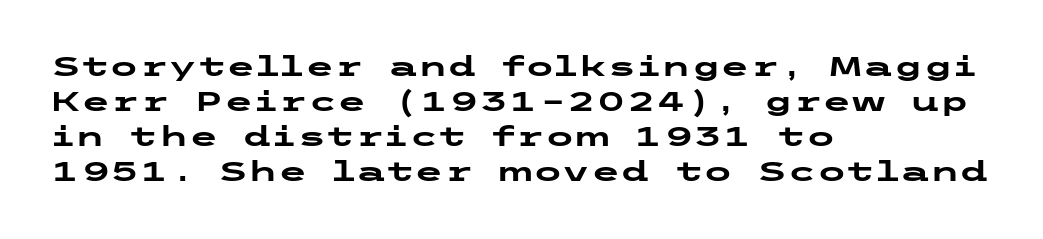
{"italic": "no", "bold": "yes", "underline": "no", "align": "left", "line_spacing": "normal", "line_spacing_ratio": 1.3, "letter_spacing": "normal", "letter_spacing_em": 0.0, "glyph_px": 27}
